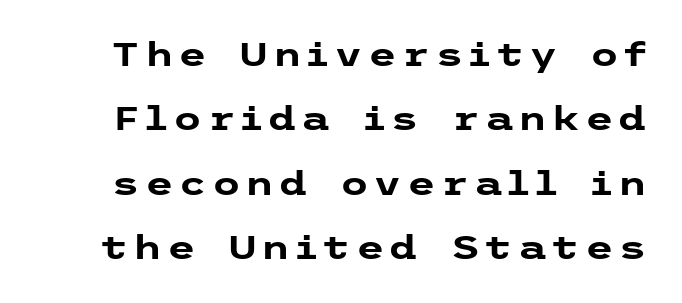
{"serif": "no", "italic": "no", "bold": "yes", "weight": "heavy", "width": "wide", "stroke_contrast": "low", "x_height": "medium", "underline": "no", "line_spacing": "loose", "line_spacing_ratio": 1.95, "glyph_px": 33}
